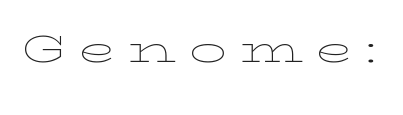
Q: Is the text bold? A: No.
Q: Is the text italic (slanted)? A: No, it is upright.
Q: Is the text underlined? A: No.
Q: Is the spacing between letters normal or unusually wide? A: Unusually wide.
Q: Width (condensed, normal, or wide)? A: Wide.
Q: Stroke contrast? A: Low.
Q: x-height? A: Medium.
Q: Monospaced? A: No.
